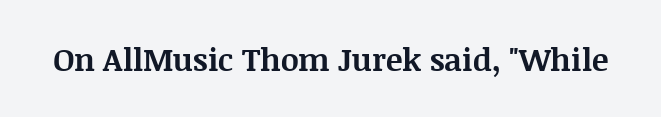
Q: Is the text bold? A: Yes.
Q: Is the text italic (slanted)? A: No, it is upright.
Q: Is the typeface a serif or a sans-serif typeface? A: Serif.
Q: Is the text underlined? A: No.
Q: Is the spacing between letters normal or unusually wide? A: Normal.
Q: Width (condensed, normal, or wide)? A: Normal.
Q: Stroke contrast? A: Medium.
Q: x-height? A: Large.
Q: Monospaced? A: No.
